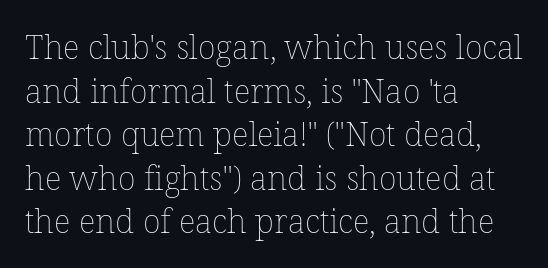
The image shows 33 px thin type, upright; set left-aligned, normal line spacing (1.32x), normal letter spacing, not underlined; low stroke contrast and a medium x-height.
